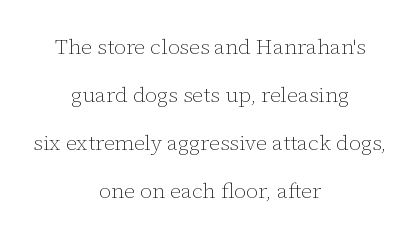
Q: Is the text bold? A: No.
Q: Is the text italic (slanted)? A: No, it is upright.
Q: Is the text underlined? A: No.
Q: How is the paragraph aligned? A: Centered.
Q: Is the spacing between letters normal or unusually wide? A: Normal.
Q: Is the spacing between lines tight, normal or loose? A: Loose.
